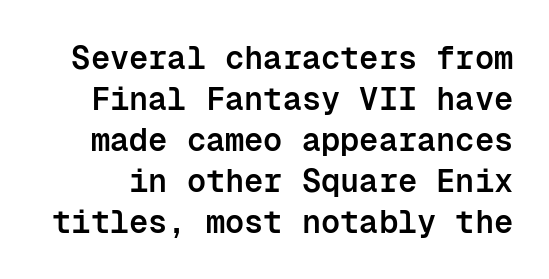
The image shows 32 px semibold sans-serif type, upright, monospaced; set normal line spacing (1.28x), normal letter spacing, not underlined; low stroke contrast and a medium x-height.
